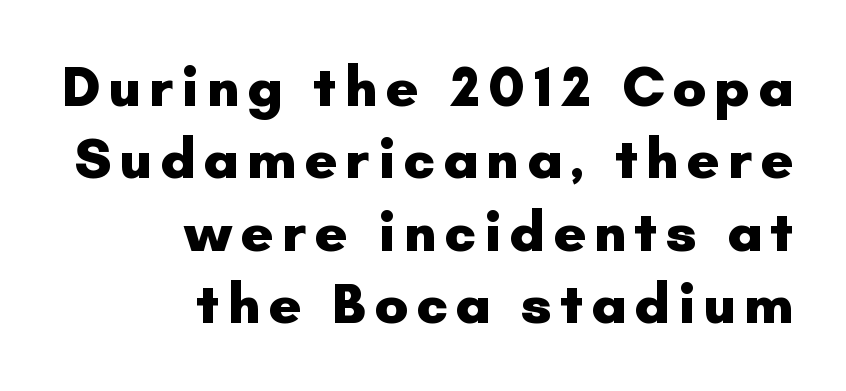
{"serif": "no", "italic": "no", "bold": "yes", "weight": "heavy", "width": "normal", "stroke_contrast": "low", "x_height": "small", "monospaced": "no", "underline": "no", "align": "right", "line_spacing": "normal", "line_spacing_ratio": 1.27, "glyph_px": 57}
